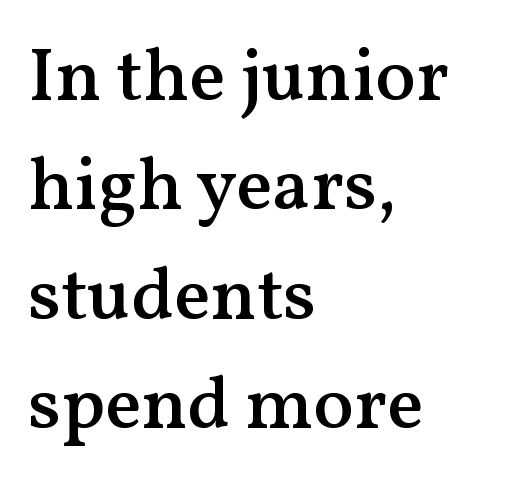
This sample has the flowing, uneven cadence of proportional lettering. Vertical strokes here are truly vertical. Examine the stroke ends and you'll spot serifs. Does extra space separate the letters? No, they use regular spacing. What weight is shown? A semibold, between regular and bold.
